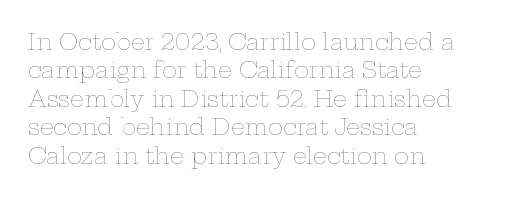
The image shows 22 px text type, upright; set left-aligned, normal line spacing (1.29x), normal letter spacing, not underlined.
